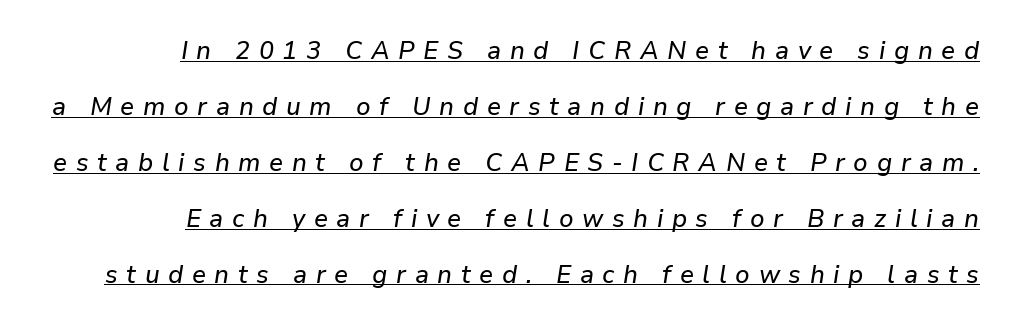
The image shows 26 px text type, italic (leaning right); set right-aligned, loose line spacing (2.15x), unusually wide letter spacing (+0.33 em), underlined.
